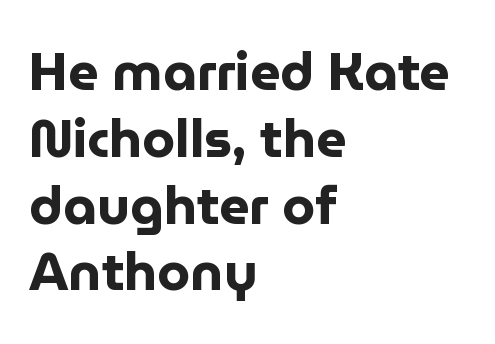
If you drew a ruler down the left edge, every line would touch it. The designer went with a sans here, leaving each stem footless. Plenty of ink on the page — the face is bold. Descender tails drop into unmarked territory. Do the characters align in a grid? No, the font is proportional.
